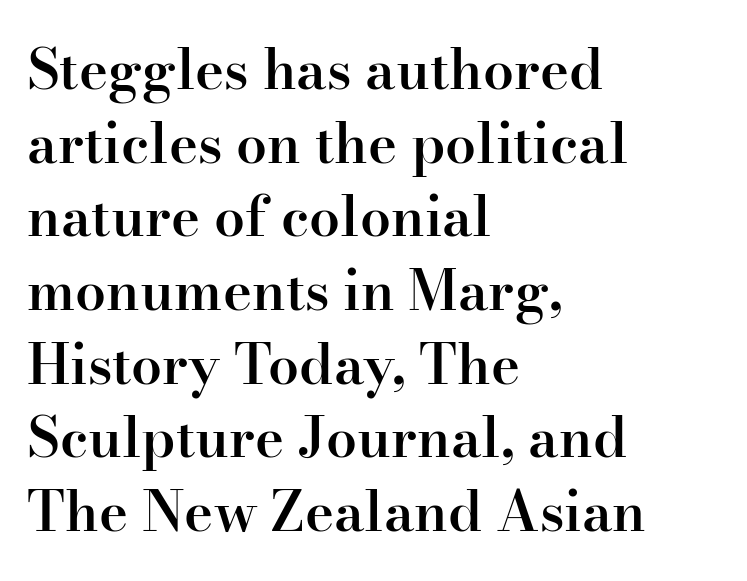
The image shows 55 px semibold serif type, upright; set left-aligned, normal line spacing (1.34x), normal letter spacing, not underlined; high stroke contrast and a small x-height.
